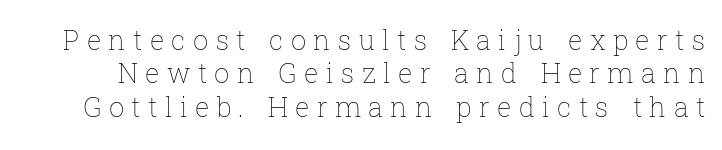
{"italic": "no", "bold": "no", "underline": "no", "line_spacing_ratio": 1.24, "letter_spacing": "wide", "letter_spacing_em": 0.27, "glyph_px": 27}
